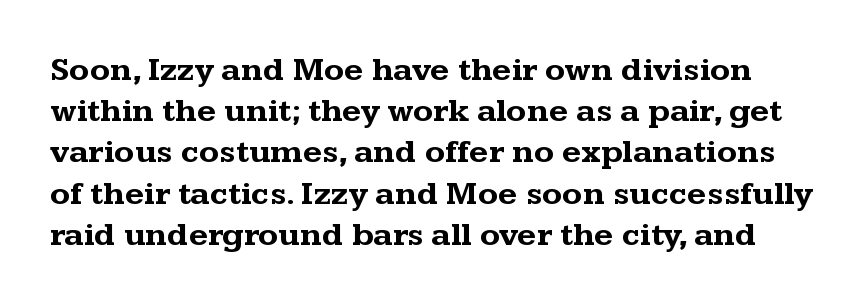
{"serif": "yes", "italic": "no", "bold": "yes", "weight": "bold", "width": "wide", "stroke_contrast": "medium", "x_height": "medium", "monospaced": "no", "underline": "no", "line_spacing": "normal", "line_spacing_ratio": 1.25, "letter_spacing": "normal", "letter_spacing_em": 0.0, "glyph_px": 33}
